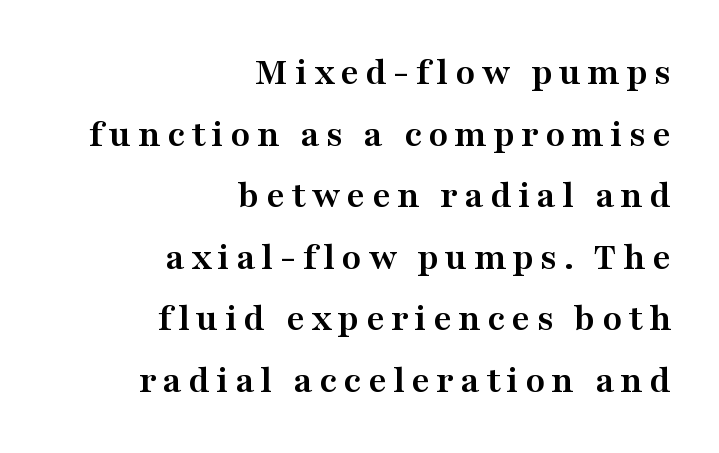
Q: Is the text bold? A: Yes.
Q: Is the text italic (slanted)? A: No, it is upright.
Q: Is the typeface a serif or a sans-serif typeface? A: Serif.
Q: Is the text underlined? A: No.
Q: How is the paragraph aligned? A: Right-aligned.
Q: Is the spacing between lines tight, normal or loose? A: Normal.
Q: Width (condensed, normal, or wide)? A: Wide.
Q: Stroke contrast? A: Medium.
Q: x-height? A: Medium.
Q: Monospaced? A: No.
